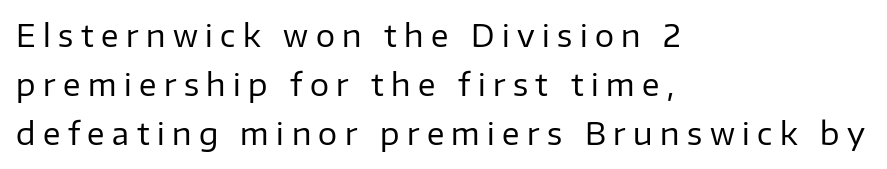
{"serif": "no", "italic": "no", "bold": "no", "weight": "regular", "width": "normal", "stroke_contrast": "low", "x_height": "medium", "monospaced": "no", "underline": "no", "align": "left", "line_spacing": "normal", "line_spacing_ratio": 1.64, "letter_spacing": "wide", "letter_spacing_em": 0.25, "glyph_px": 30}
